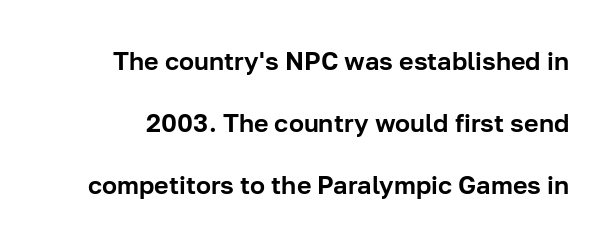
Q: Is the text italic (slanted)? A: No, it is upright.
Q: Is the text underlined? A: No.
Q: Is the spacing between letters normal or unusually wide? A: Normal.
Q: Is the spacing between lines tight, normal or loose? A: Loose.
